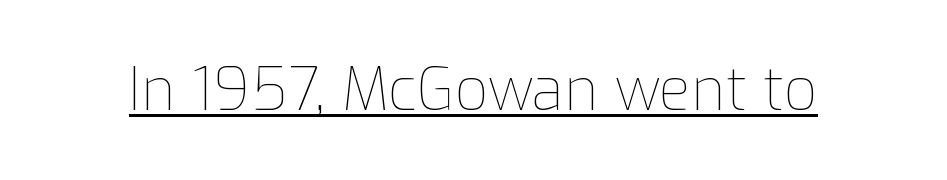
Q: Is the text bold? A: No.
Q: Is the text italic (slanted)? A: No, it is upright.
Q: Is the text underlined? A: Yes.
Q: Is the spacing between letters normal or unusually wide? A: Normal.
Q: Width (condensed, normal, or wide)? A: Normal.
Q: Stroke contrast? A: Low.
Q: x-height? A: Medium.
Q: Monospaced? A: No.
